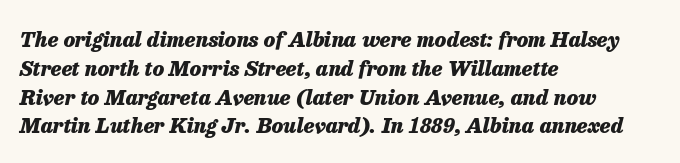
Each word holds together tightly as a unit, with standard inter-letter gaps. Each row of text sits above clean, open space. A student would call this left alignment; a typographer would say flush left, rag right. Is the type bold? Yes — the strokes are clearly thick and heavy. Designer's note — italics engaged. Normally led — the rows are evenly, conventionally spaced.
